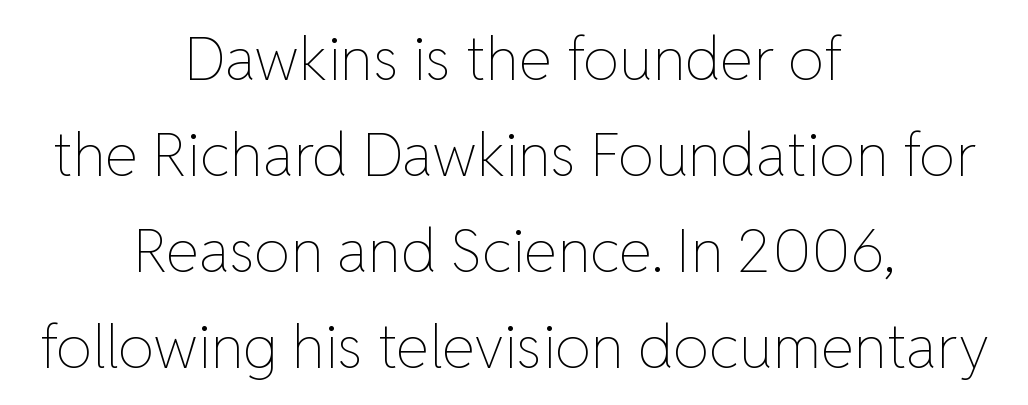
The image shows 60 px thin type, upright; set centered, normal line spacing (1.6x), normal letter spacing, not underlined; low stroke contrast and a medium x-height.
